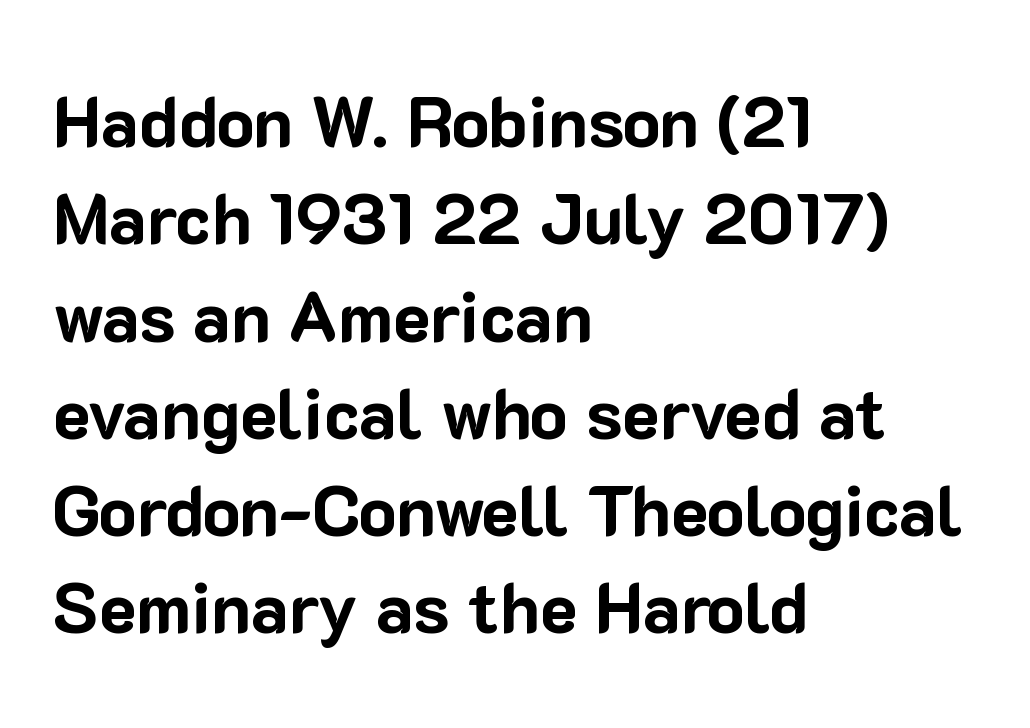
Q: Is the text bold? A: Yes.
Q: Is the text italic (slanted)? A: No, it is upright.
Q: Is the typeface a serif or a sans-serif typeface? A: Sans-serif.
Q: Is the text underlined? A: No.
Q: How is the paragraph aligned? A: Left-aligned.
Q: Is the spacing between letters normal or unusually wide? A: Normal.
Q: Is the spacing between lines tight, normal or loose? A: Normal.
Q: Width (condensed, normal, or wide)? A: Normal.
Q: Stroke contrast? A: Low.
Q: x-height? A: Medium.
Q: Monospaced? A: No.
